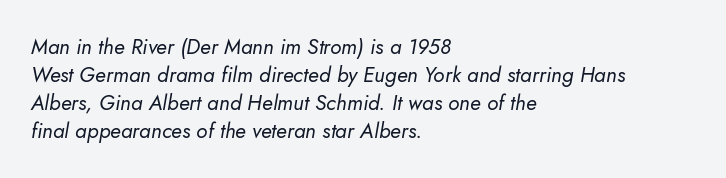
Q: Is the text bold? A: No.
Q: Is the text italic (slanted)? A: Yes, it leans right by about 10 degrees.
Q: Is the text underlined? A: No.
Q: How is the paragraph aligned? A: Left-aligned.
Q: Is the spacing between letters normal or unusually wide? A: Normal.
Q: Is the spacing between lines tight, normal or loose? A: Normal.
